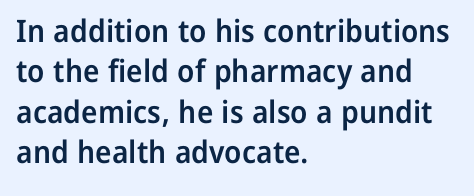
Q: Is the text bold? A: Semi-bold.
Q: Is the text italic (slanted)? A: No, it is upright.
Q: Is the typeface a serif or a sans-serif typeface? A: Sans-serif.
Q: Is the text underlined? A: No.
Q: How is the paragraph aligned? A: Left-aligned.
Q: Is the spacing between letters normal or unusually wide? A: Normal.
Q: Is the spacing between lines tight, normal or loose? A: Normal.
Q: Width (condensed, normal, or wide)? A: Normal.
Q: Stroke contrast? A: Low.
Q: x-height? A: Medium.
Q: Monospaced? A: No.
